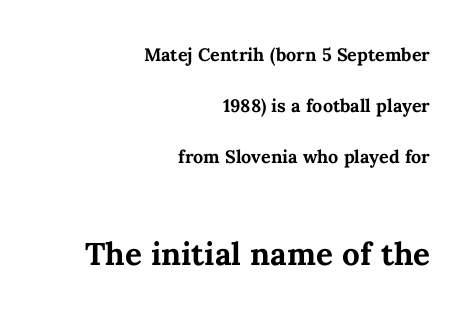
Q: Is the text bold? A: Yes.
Q: Is the text italic (slanted)? A: No, it is upright.
Q: Is the text underlined? A: No.
Q: How is the paragraph aligned? A: Right-aligned.
Q: Is the spacing between letters normal or unusually wide? A: Normal.
Q: Is the spacing between lines tight, normal or loose? A: Loose.
Q: Which block of text is set in a larger size, the first (top) or the second (bottom)? A: The second (bottom) one.
Q: Width (condensed, normal, or wide)? A: Normal.
Q: Stroke contrast? A: Medium.
Q: x-height? A: Medium.
Q: Monospaced? A: No.
